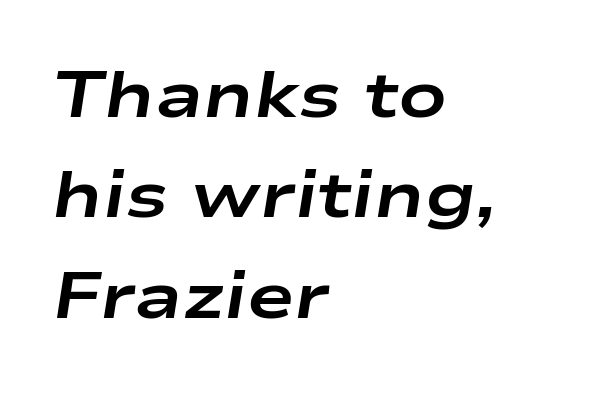
Q: Is the text bold? A: Yes.
Q: Is the text italic (slanted)? A: Yes, it leans right by about 9 degrees.
Q: Is the text underlined? A: No.
Q: How is the paragraph aligned? A: Left-aligned.
Q: Is the spacing between letters normal or unusually wide? A: Normal.
Q: Is the spacing between lines tight, normal or loose? A: Normal.
Q: Width (condensed, normal, or wide)? A: Wide.
Q: Stroke contrast? A: Low.
Q: x-height? A: Medium.
Q: Monospaced? A: No.
